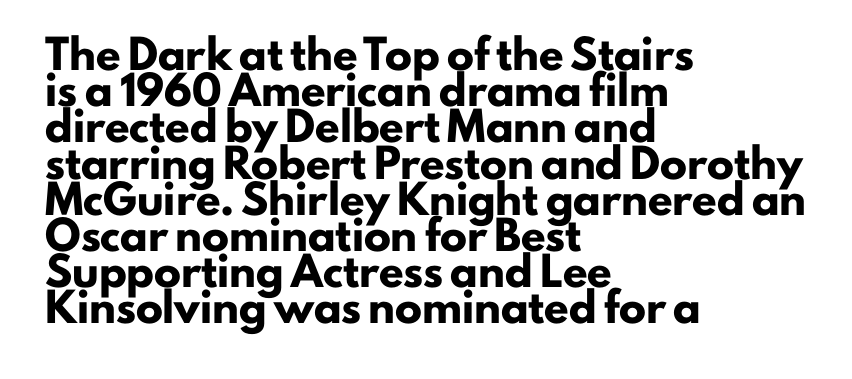
Q: Is the text bold? A: Yes.
Q: Is the text italic (slanted)? A: No, it is upright.
Q: Is the text underlined? A: No.
Q: How is the paragraph aligned? A: Left-aligned.
Q: Is the spacing between letters normal or unusually wide? A: Normal.
Q: Is the spacing between lines tight, normal or loose? A: Normal.
